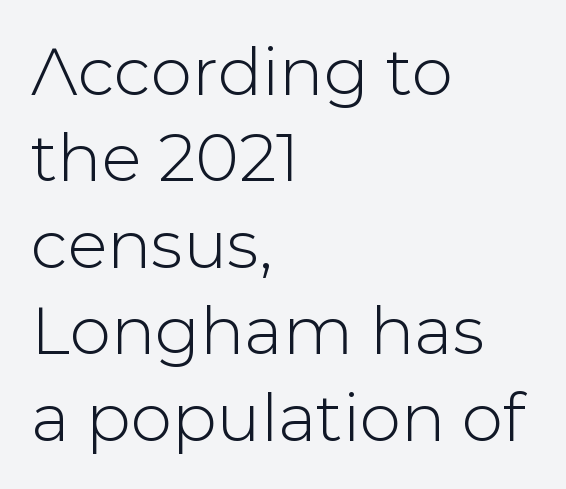
Think of a printed novel: that variable character pitch is what you see here. Short note: letters normally spaced. The paragraph has a hard left edge and a soft right edge. The passage shown is not underscored anywhere. Observe the absence of serifs on each vertical stroke in this sample. Notice how descenders clear the ascenders below comfortably — that's standard leading.
